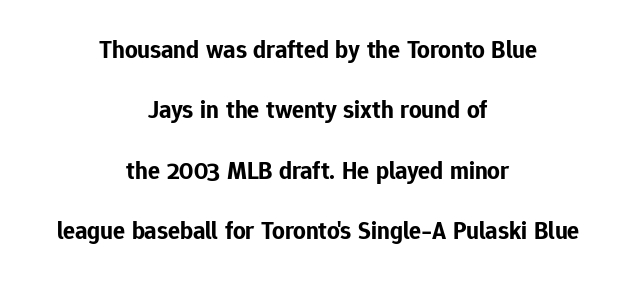
The image shows 25 px bold type, upright; set centered, loose line spacing (2.42x), normal letter spacing, not underlined.
